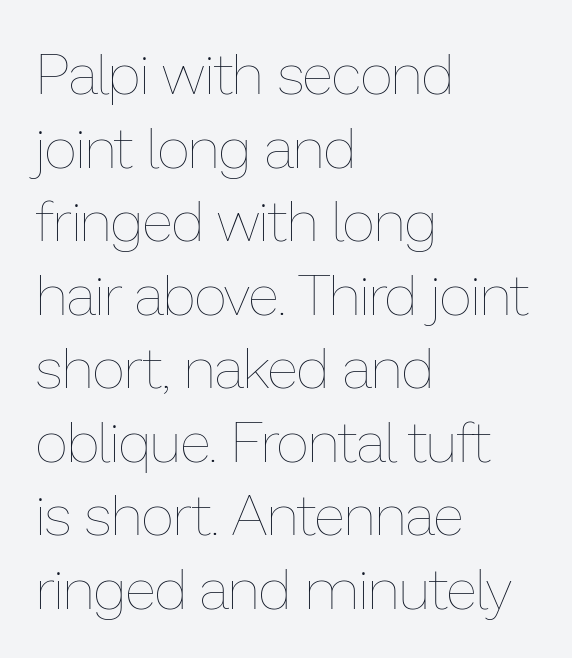
Ordinary non-slanted type is in use. Each row of text sits above clean, open space. A typesetter would call this proportional, since set widths differ per character. Default kerning and tracking; the words read as compact shapes. Line beginnings align vertically; line endings do not.
